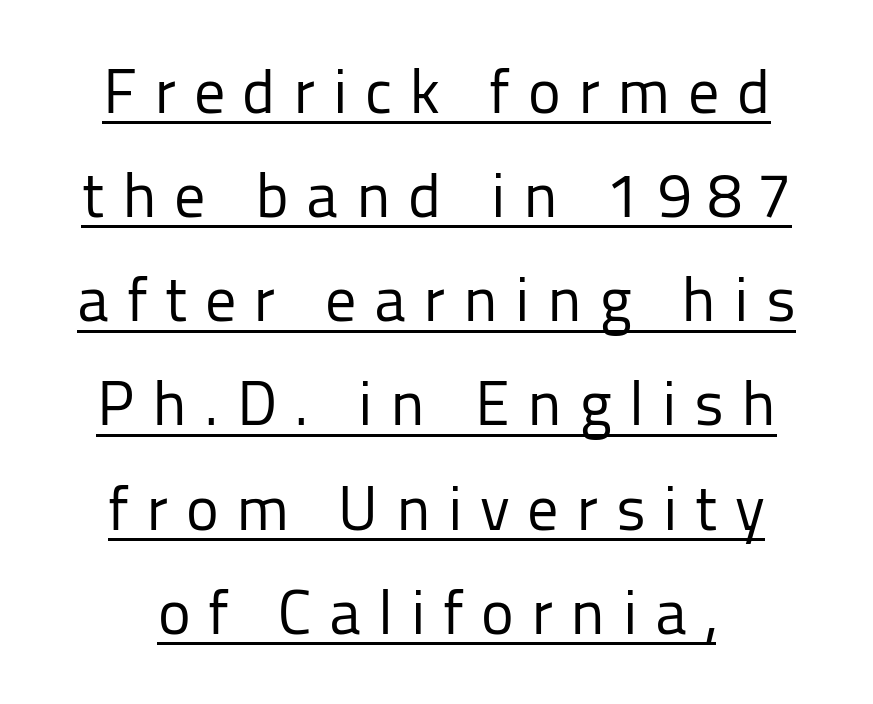
Q: Is the text bold? A: No.
Q: Is the text italic (slanted)? A: No, it is upright.
Q: Is the typeface a serif or a sans-serif typeface? A: Sans-serif.
Q: Is the text underlined? A: Yes.
Q: Is the spacing between letters normal or unusually wide? A: Unusually wide.
Q: Is the spacing between lines tight, normal or loose? A: Normal.
Q: Width (condensed, normal, or wide)? A: Normal.
Q: Stroke contrast? A: Low.
Q: x-height? A: Medium.
Q: Monospaced? A: No.
